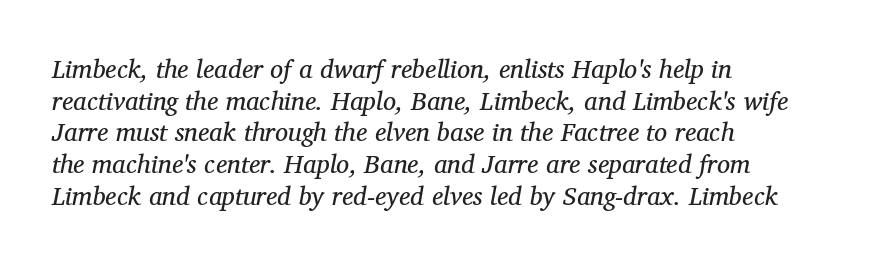
No letter is thick-stroked: the sample isn't bold. The passage shown has conventional tracking throughout. Check under the words: just untouched page. Style check: oblique. One-word summary of the alignment: left.
